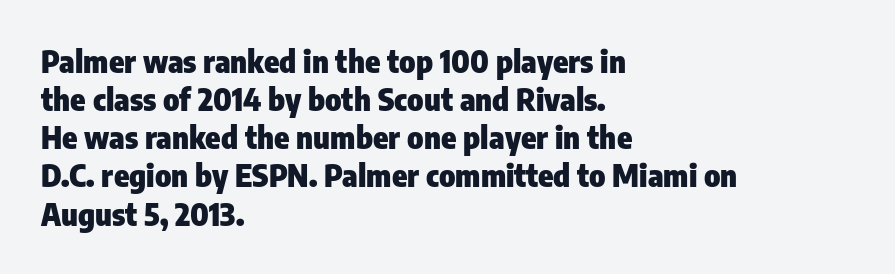
The letters stand upright; this is a roman face. The gaps between neighbouring characters are ordinary and unremarkable. Lines of text with bare space underneath. The passage shown is emphatically bold. Proportional: the letters do not fall into vertical columns.
